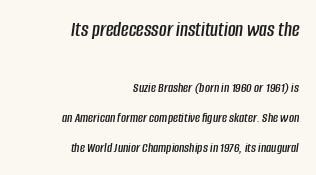
Compared with typical paragraphs, the rows here are farther apart. Characters follow at the spacing the type designer built in. The specimen omits any rule beneath the text block's lines. The first block has been scaled up relative to the second. These lines are set flush right with a ragged left edge. The whole block is typeset with a tilt.
